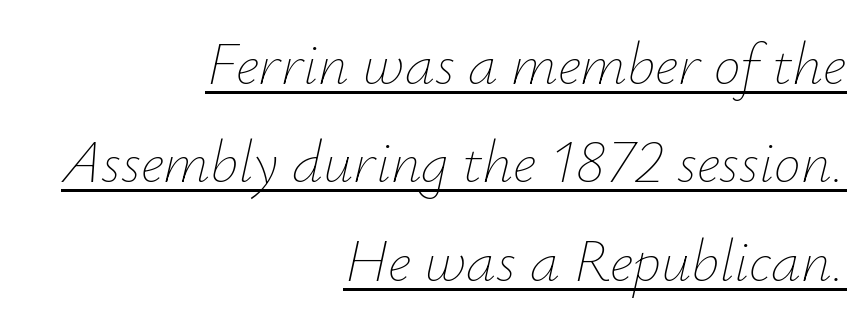
Q: Is the text bold? A: No.
Q: Is the text italic (slanted)? A: Yes, it leans right by about 12 degrees.
Q: Is the text underlined? A: Yes.
Q: How is the paragraph aligned? A: Right-aligned.
Q: Is the spacing between letters normal or unusually wide? A: Normal.
Q: Is the spacing between lines tight, normal or loose? A: Normal.
Q: Width (condensed, normal, or wide)? A: Normal.
Q: Stroke contrast? A: Low.
Q: x-height? A: Small.
Q: Monospaced? A: No.
